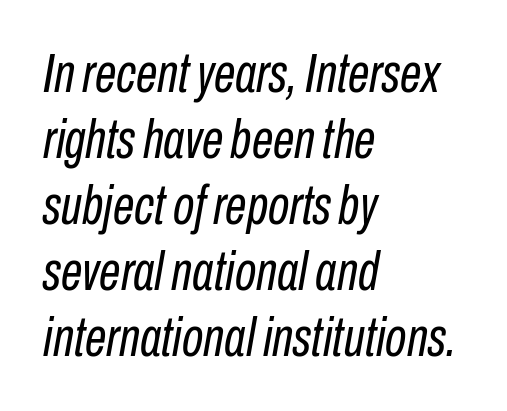
Compared with ordinary roman type, these characters are visibly tilted. A bare baseline throughout the passage. How are the letters spaced? Ordinarily, with no added tracking. Casual observation: everything's shoved over to the left. Weight class: somewhere from thin through regular.
